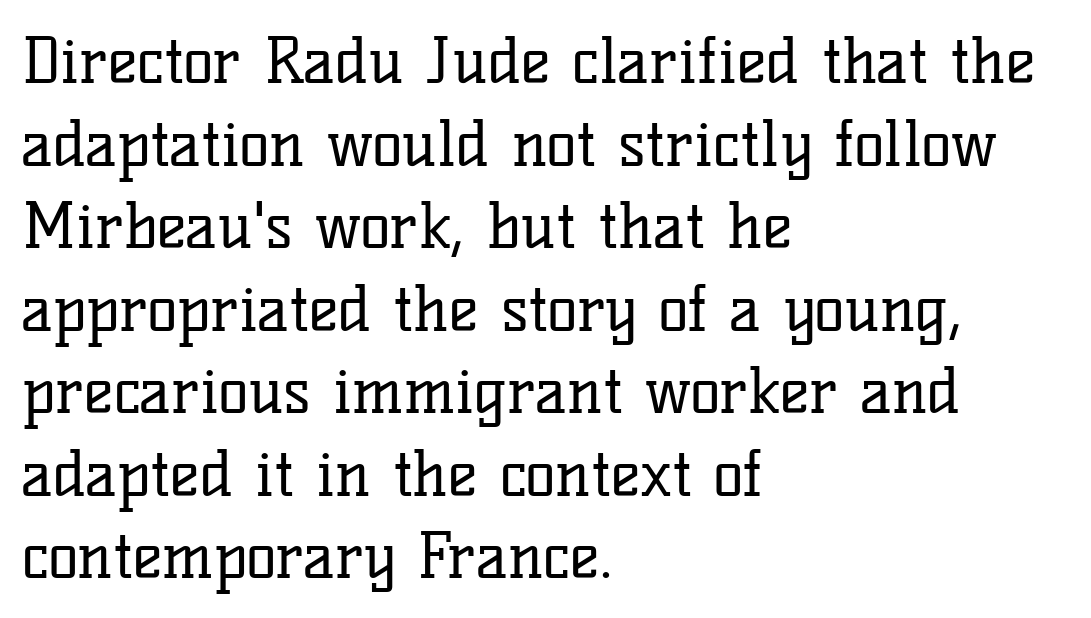
Is the block centered? No — it sits flush against the left margin. If you measured baseline to baseline, you'd find a middling distance. A typesetter would label this face a serif. Inter-character spacing is left at the font's built-in metrics. The area under the type is left untouched.
